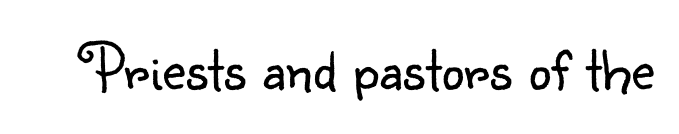
Q: Is the text bold? A: No.
Q: Is the text italic (slanted)? A: No, it is upright.
Q: Is the typeface a serif or a sans-serif typeface? A: Sans-serif.
Q: Is the text underlined? A: No.
Q: Is the spacing between letters normal or unusually wide? A: Normal.
Q: Width (condensed, normal, or wide)? A: Normal.
Q: Stroke contrast? A: Low.
Q: x-height? A: Small.
Q: Monospaced? A: No.
